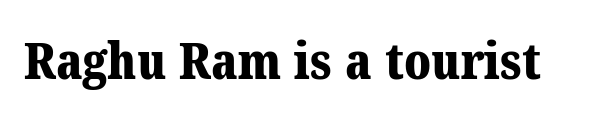
{"serif": "yes", "bold": "yes", "weight": "bold", "width": "normal", "stroke_contrast": "medium", "x_height": "medium", "monospaced": "no", "underline": "no", "letter_spacing": "normal", "letter_spacing_em": 0.0, "glyph_px": 51}
